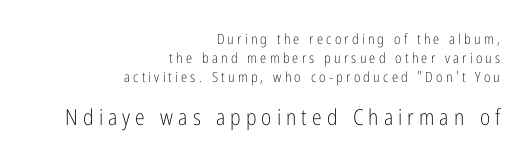
The image shows 22 px text type, upright; set right-aligned, normal line spacing (1.35x), unusually wide letter spacing (+0.23 em), not underlined; the second (bottom) block is 1.57x larger.
